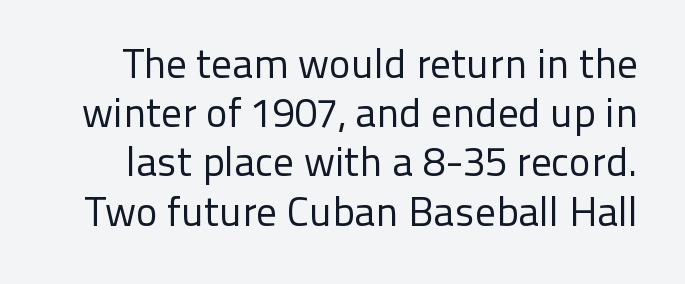
{"serif": "no", "italic": "no", "bold": "no", "weight": "regular", "width": "normal", "stroke_contrast": "low", "x_height": "medium", "monospaced": "no", "underline": "no", "line_spacing_ratio": 1.2, "letter_spacing": "normal", "letter_spacing_em": 0.0, "glyph_px": 41}
